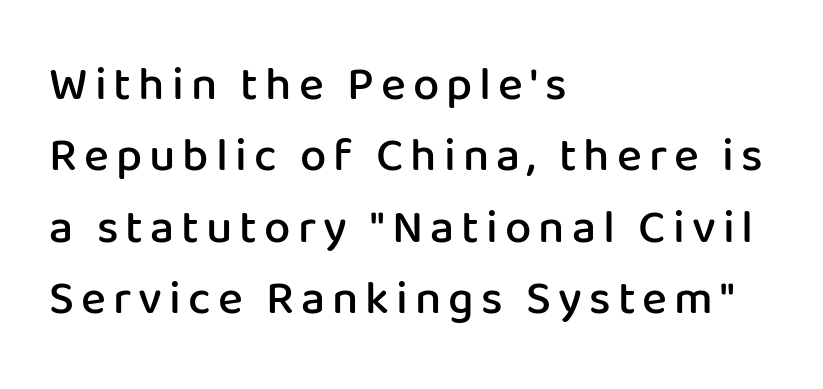
This is the in-between weight designers call semibold or demi. The lines are quadded left. You can tell it's not italic because the verticals are truly vertical. Grotesque or geometric, the face here clearly has no serifs.
